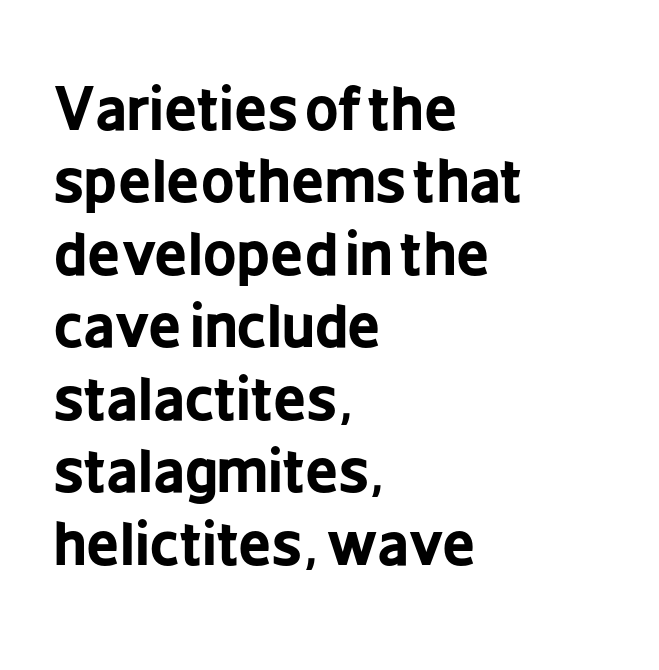
{"serif": "no", "italic": "no", "bold": "yes", "weight": "bold", "width": "condensed", "stroke_contrast": "low", "x_height": "medium", "monospaced": "no", "underline": "no", "align": "left", "line_spacing": "normal", "line_spacing_ratio": 1.25, "letter_spacing": "normal", "letter_spacing_em": 0.0, "glyph_px": 58}
